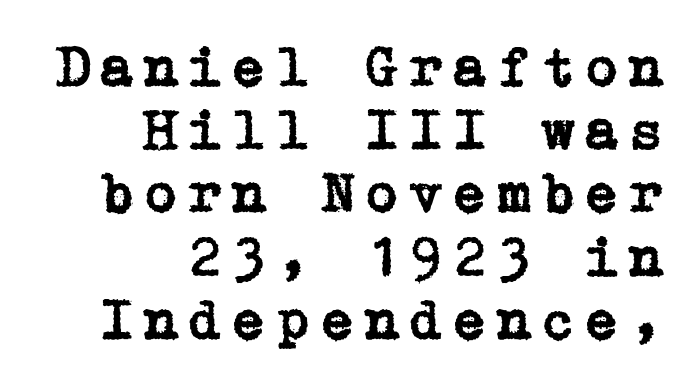
The image shows 58 px serif type, upright; set right-aligned, tight line spacing (1.09x), not underlined; low stroke contrast and a medium x-height.
